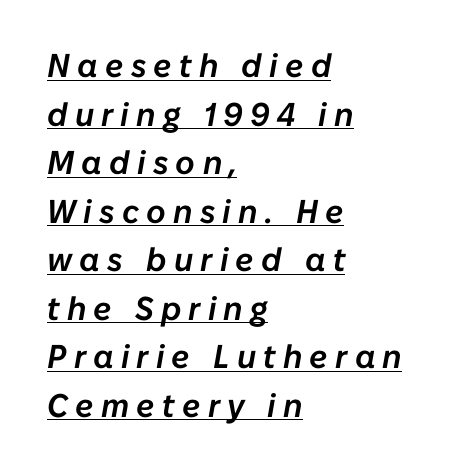
{"italic": "yes", "lean": "right", "slant_degrees": 10, "width": "normal", "stroke_contrast": "low", "x_height": "medium", "monospaced": "no", "underline": "yes", "align": "left", "line_spacing": "normal", "line_spacing_ratio": 1.47, "letter_spacing": "wide", "letter_spacing_em": 0.22, "glyph_px": 33}
